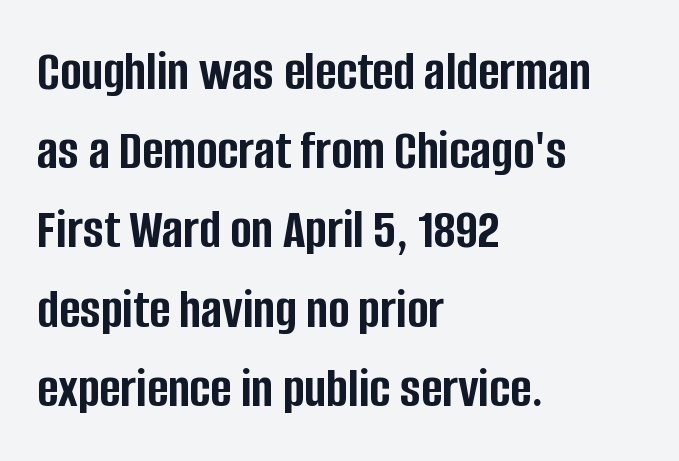
Q: Is the text bold? A: Yes.
Q: Is the text italic (slanted)? A: No, it is upright.
Q: Is the typeface a serif or a sans-serif typeface? A: Sans-serif.
Q: Is the text underlined? A: No.
Q: How is the paragraph aligned? A: Left-aligned.
Q: Is the spacing between letters normal or unusually wide? A: Normal.
Q: Is the spacing between lines tight, normal or loose? A: Normal.
Q: Width (condensed, normal, or wide)? A: Condensed.
Q: Stroke contrast? A: Low.
Q: x-height? A: Large.
Q: Monospaced? A: No.
